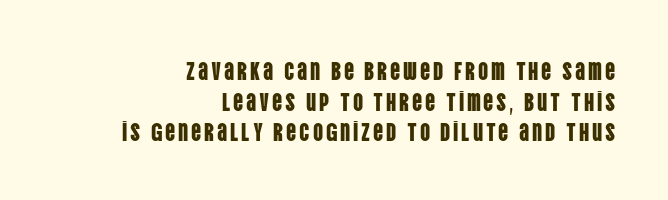
The image shows 25 px text type, upright; set right-aligned, line spacing 1.23x, not underlined.
